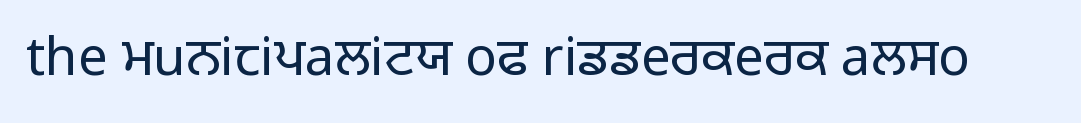
{"serif": "no", "italic": "no", "bold": "no", "weight": "regular", "width": "normal", "stroke_contrast": "low", "x_height": "medium", "monospaced": "no", "underline": "no", "letter_spacing": "normal", "letter_spacing_em": 0.0, "glyph_px": 53}
